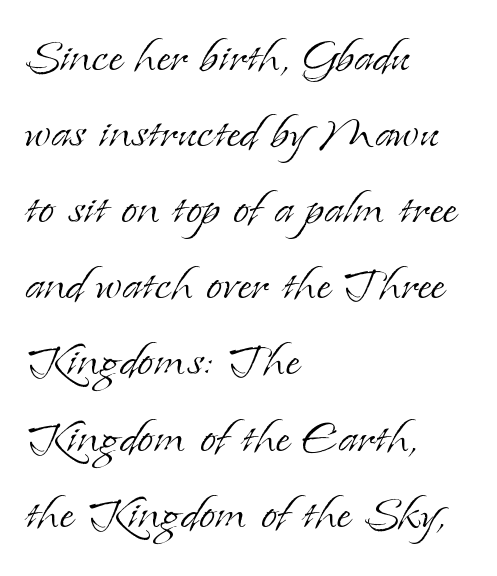
The image shows 59 px light serif type; set left-aligned, normal line spacing (1.29x), normal letter spacing, not underlined; low stroke contrast and a small x-height.
